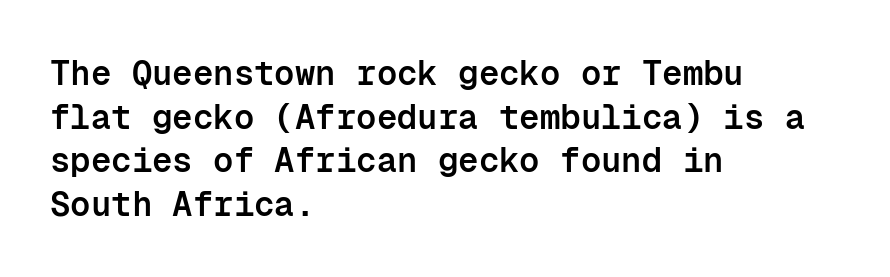
{"serif": "no", "italic": "no", "bold": "semi", "weight": "semibold", "width": "normal", "stroke_contrast": "low", "x_height": "medium", "monospaced": "yes", "underline": "no", "align": "left", "line_spacing": "normal", "line_spacing_ratio": 1.28, "letter_spacing": "normal", "letter_spacing_em": 0.0, "glyph_px": 34}
